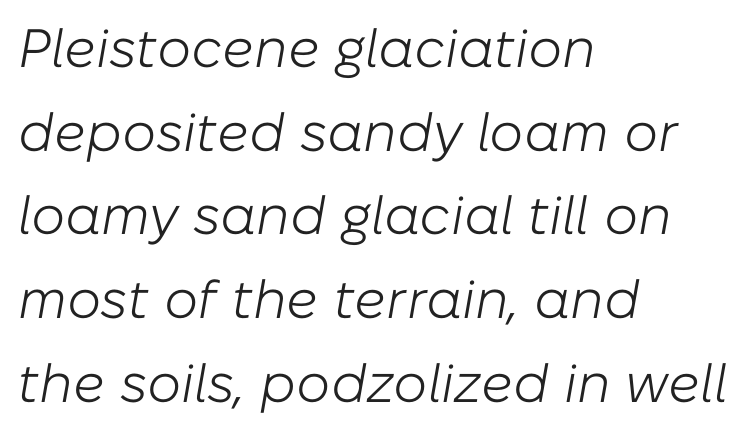
Summary of vertical rhythm: regular, with standard interline spacing. Is the type heavy? It reads as light-to-regular instead. The rendering anchors every line to the left-hand side. The specimen omits any rule beneath the text block's lines.
